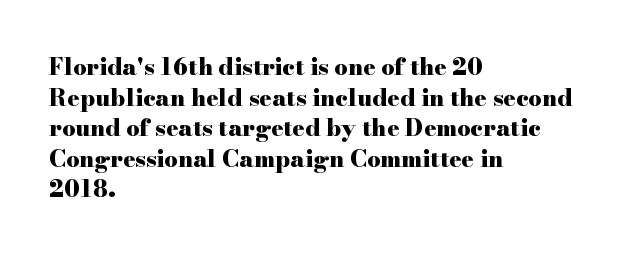
{"italic": "no", "bold": "yes", "underline": "no", "align": "left", "line_spacing": "normal", "line_spacing_ratio": 1.33, "letter_spacing": "normal", "letter_spacing_em": 0.0, "glyph_px": 23}
